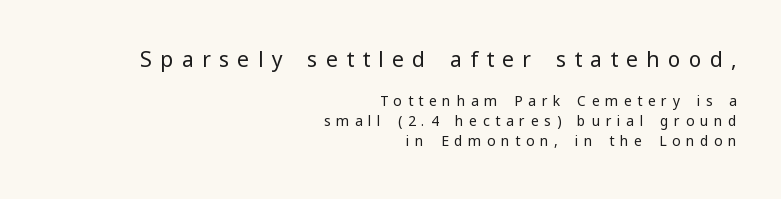
The image shows 21 px text type, upright; set right-aligned, normal line spacing (1.44x), unusually wide letter spacing (+0.4 em), not underlined; the first (top) block is 1.5x larger.
